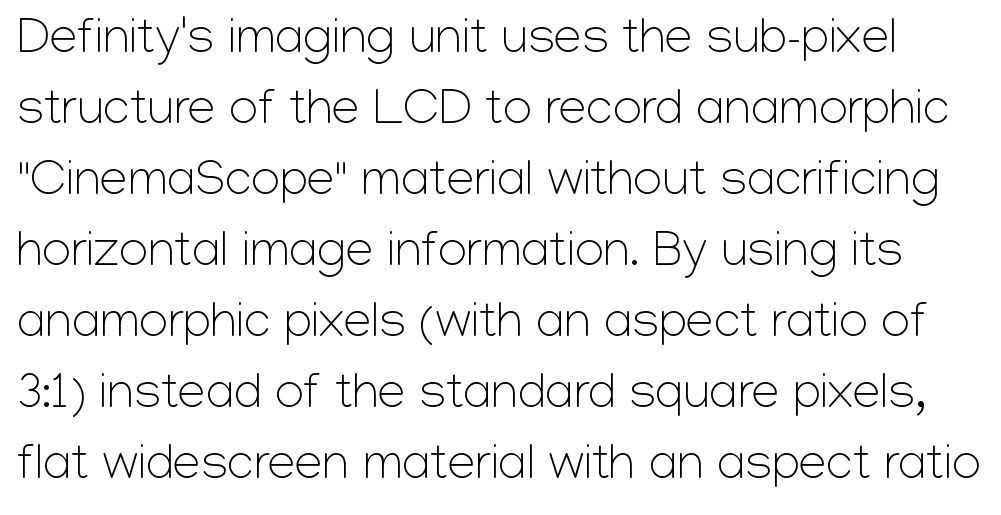
Q: Is the text bold? A: No.
Q: Is the text italic (slanted)? A: No, it is upright.
Q: Is the typeface a serif or a sans-serif typeface? A: Sans-serif.
Q: Is the text underlined? A: No.
Q: Is the spacing between letters normal or unusually wide? A: Normal.
Q: Is the spacing between lines tight, normal or loose? A: Normal.
Q: Width (condensed, normal, or wide)? A: Normal.
Q: Stroke contrast? A: Low.
Q: x-height? A: Medium.
Q: Monospaced? A: No.
